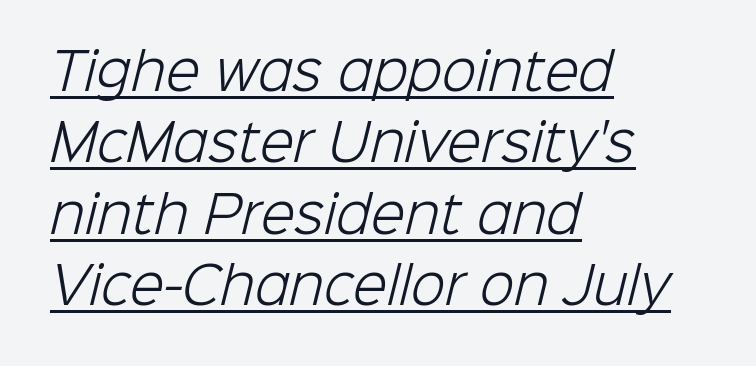
The image shows 50 px light sans-serif type; set left-aligned, normal line spacing (1.43x), normal letter spacing, underlined; low stroke contrast and a medium x-height.
